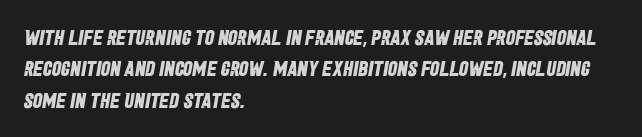
{"bold": "yes", "underline": "no", "align": "left", "line_spacing": "normal", "line_spacing_ratio": 1.49, "letter_spacing": "normal", "letter_spacing_em": 0.0, "glyph_px": 21}
